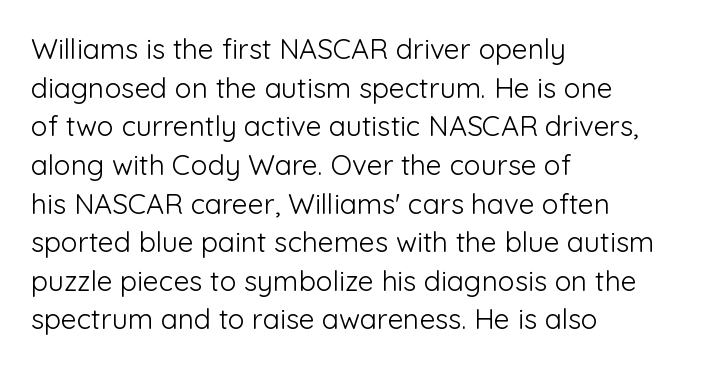
{"serif": "no", "italic": "no", "bold": "no", "weight": "light", "width": "normal", "stroke_contrast": "low", "x_height": "medium", "monospaced": "no", "underline": "no", "align": "left", "line_spacing": "normal", "line_spacing_ratio": 1.38, "letter_spacing": "normal", "letter_spacing_em": 0.0, "glyph_px": 28}
